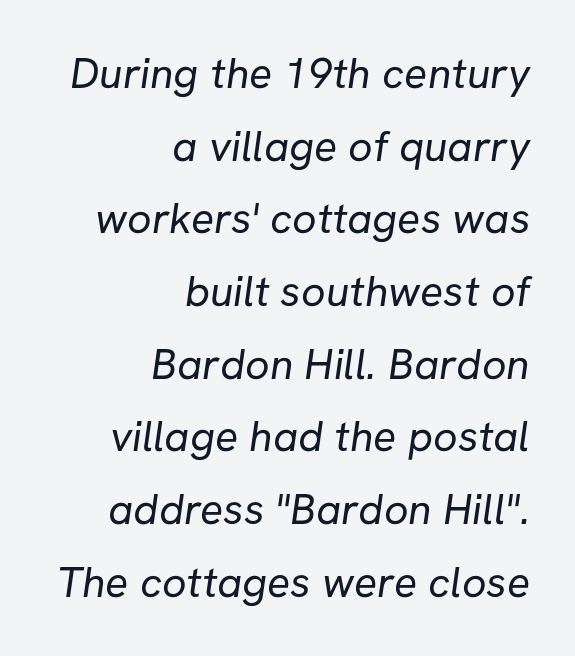
Q: Is the text bold? A: No.
Q: Is the typeface a serif or a sans-serif typeface? A: Sans-serif.
Q: Is the text underlined? A: No.
Q: How is the paragraph aligned? A: Right-aligned.
Q: Is the spacing between letters normal or unusually wide? A: Normal.
Q: Is the spacing between lines tight, normal or loose? A: Normal.
Q: Width (condensed, normal, or wide)? A: Normal.
Q: Stroke contrast? A: Low.
Q: x-height? A: Medium.
Q: Monospaced? A: No.
